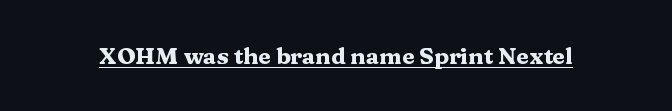
Q: Is the text bold? A: Yes.
Q: Is the text italic (slanted)? A: No, it is upright.
Q: Is the text underlined? A: Yes.
Q: Is the spacing between letters normal or unusually wide? A: Normal.
